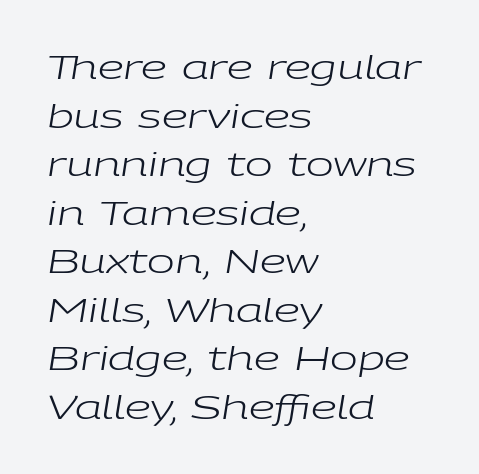
The rendering keeps characters at their native spacing. The font sits on the lighter half of the weight spectrum, regular included. The text carries the slant typical of an italic or oblique font. Note the varied advance widths — an 'i' is clearly narrower than an 'm'. Quick note: underline off.
